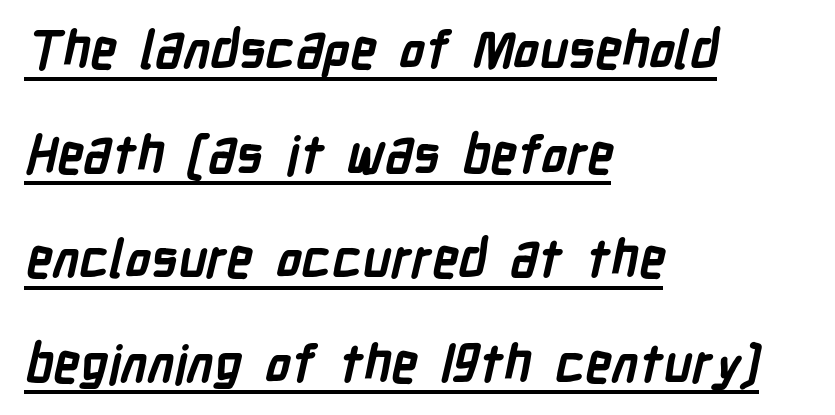
Q: Is the text bold? A: Yes.
Q: Is the typeface a serif or a sans-serif typeface? A: Sans-serif.
Q: Is the text underlined? A: Yes.
Q: How is the paragraph aligned? A: Left-aligned.
Q: Is the spacing between letters normal or unusually wide? A: Normal.
Q: Is the spacing between lines tight, normal or loose? A: Loose.
Q: Width (condensed, normal, or wide)? A: Condensed.
Q: Stroke contrast? A: Low.
Q: x-height? A: Medium.
Q: Monospaced? A: No.
